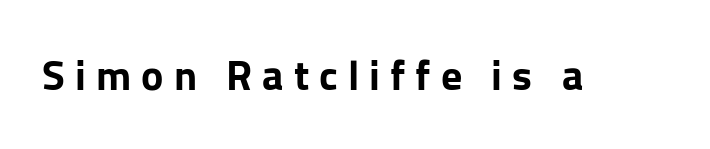
{"serif": "no", "italic": "no", "bold": "yes", "weight": "bold", "width": "normal", "stroke_contrast": "low", "x_height": "medium", "monospaced": "no", "underline": "no", "letter_spacing": "wide", "letter_spacing_em": 0.24, "glyph_px": 42}
